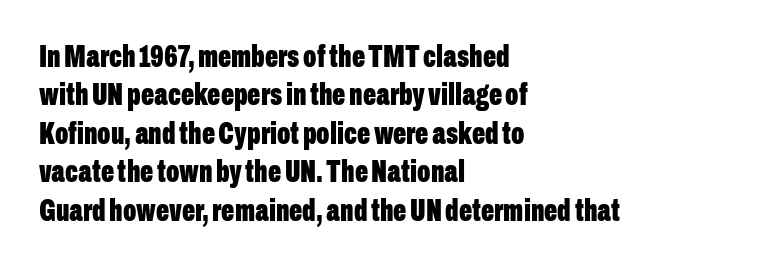
Q: Is the text bold? A: Yes.
Q: Is the text italic (slanted)? A: No, it is upright.
Q: Is the typeface a serif or a sans-serif typeface? A: Sans-serif.
Q: Is the text underlined? A: No.
Q: How is the paragraph aligned? A: Left-aligned.
Q: Is the spacing between letters normal or unusually wide? A: Normal.
Q: Width (condensed, normal, or wide)? A: Condensed.
Q: Stroke contrast? A: Low.
Q: x-height? A: Medium.
Q: Monospaced? A: No.
